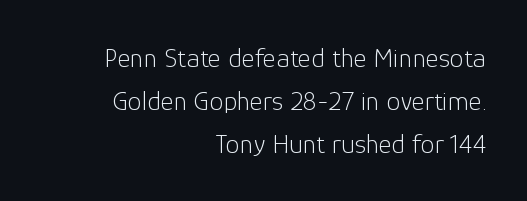
Clear beneath every line of the passage. The typeface chosen for these lines omits serifs. The rendering uses natural spacing where letterforms have individual widths. This rendering leaves character spacing at its baseline value.
